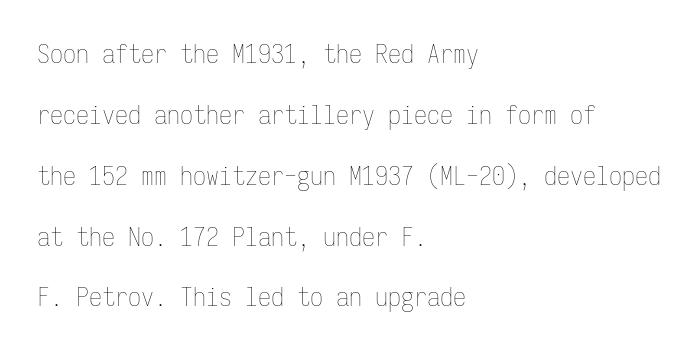
The image shows 26 px text type, upright; set left-aligned, loose line spacing (2.34x), normal letter spacing, not underlined.
